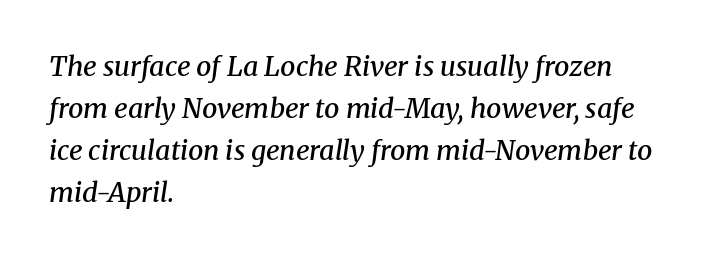
Q: Is the text bold? A: Semi-bold.
Q: Is the text italic (slanted)? A: Yes, it leans right by about 8 degrees.
Q: Is the text underlined? A: No.
Q: How is the paragraph aligned? A: Left-aligned.
Q: Is the spacing between letters normal or unusually wide? A: Normal.
Q: Is the spacing between lines tight, normal or loose? A: Normal.
